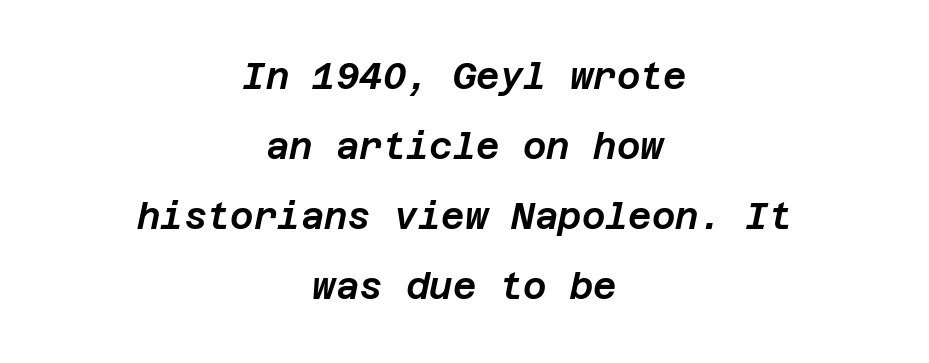
{"italic": "yes", "lean": "right", "slant_degrees": 12, "width": "normal", "stroke_contrast": "low", "x_height": "large", "underline": "no", "align": "center", "line_spacing": "loose", "line_spacing_ratio": 1.94, "letter_spacing": "normal", "letter_spacing_em": 0.0, "glyph_px": 36}
